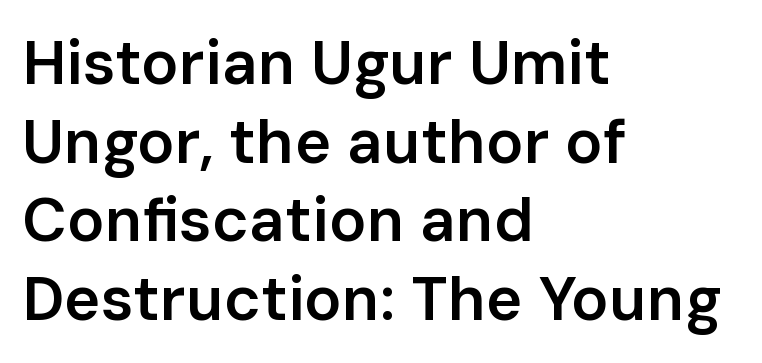
{"serif": "no", "italic": "no", "bold": "semi", "weight": "semibold", "width": "normal", "stroke_contrast": "low", "x_height": "medium", "monospaced": "no", "underline": "no", "align": "left", "line_spacing": "normal", "line_spacing_ratio": 1.27, "letter_spacing": "normal", "letter_spacing_em": 0.0, "glyph_px": 62}
